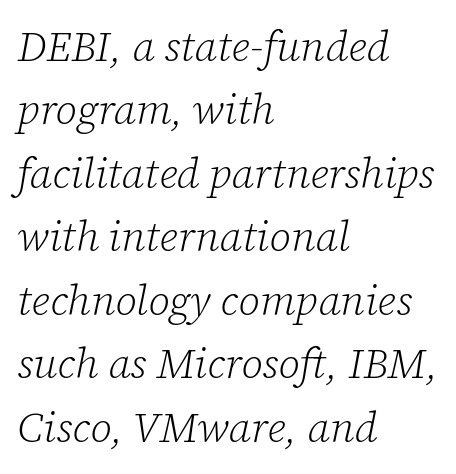
The image shows 42 px light serif type, italic (leaning right); set left-aligned, normal line spacing (1.51x), normal letter spacing, not underlined; low stroke contrast and a medium x-height.
